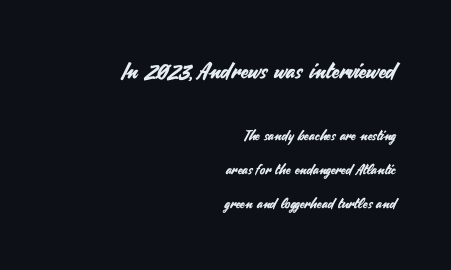
Q: Is the text italic (slanted)? A: Yes.
Q: Is the text underlined? A: No.
Q: How is the paragraph aligned? A: Right-aligned.
Q: Is the spacing between letters normal or unusually wide? A: Normal.
Q: Is the spacing between lines tight, normal or loose? A: Loose.
Q: Which block of text is set in a larger size, the first (top) or the second (bottom)? A: The first (top) one.
